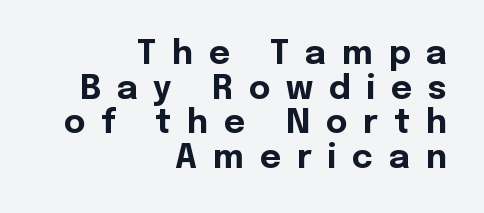
The image shows 33 px bold sans-serif type, upright; set right-aligned, tight line spacing (1.05x), unusually wide letter spacing (+0.48 em), not underlined; a medium x-height.
